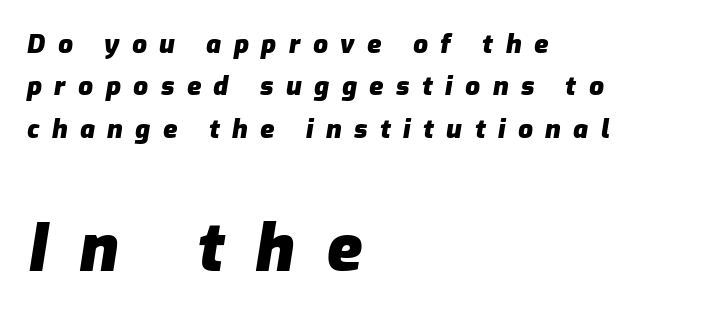
It's the slanting kind of type. Does the leading feel generous? No, just average. Do the characters align in a grid? No, the font is proportional. The glyphs are unaccompanied by any horizontal stroke below them.
